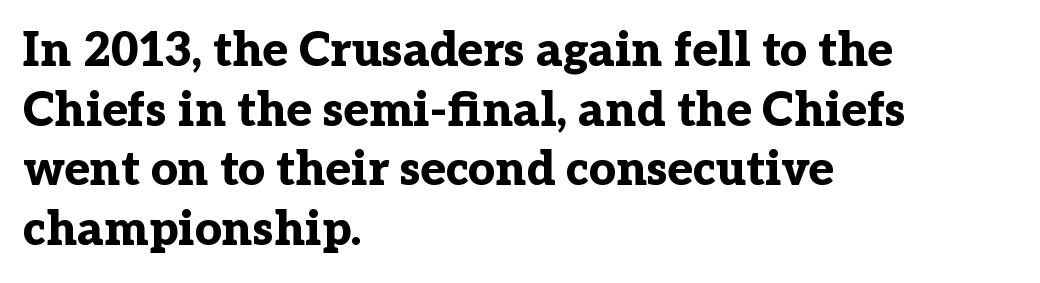
Q: Is the text bold? A: Yes.
Q: Is the text italic (slanted)? A: No, it is upright.
Q: Is the typeface a serif or a sans-serif typeface? A: Serif.
Q: Is the text underlined? A: No.
Q: How is the paragraph aligned? A: Left-aligned.
Q: Is the spacing between letters normal or unusually wide? A: Normal.
Q: Is the spacing between lines tight, normal or loose? A: Normal.
Q: Width (condensed, normal, or wide)? A: Normal.
Q: Stroke contrast? A: Low.
Q: x-height? A: Medium.
Q: Monospaced? A: No.
